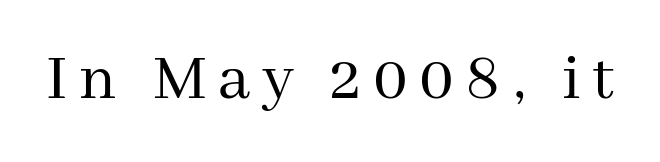
The characters are drawn with everyday or finer stroke widths. This rendering employs a face with finishing strokes, i.e., a serif. The specimen omits any rule beneath the text block's lines. Every character sits straight up, as roman type does. The passage shown is typed in a proportional face where columns would drift.
